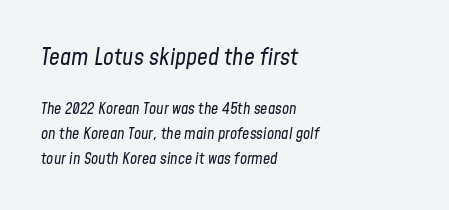
The image shows 24 px text type, italic (leaning right); set left-aligned, normal line spacing (1.57x), normal letter spacing, not underlined; the first (top) block is 1.5x larger.
